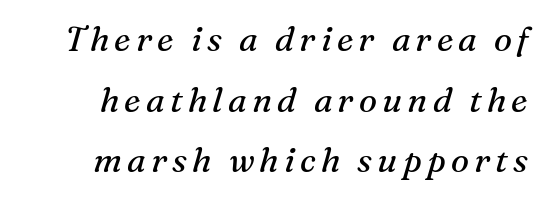
The image shows 34 px regular-weight serif type, italic (leaning right); set line spacing 1.78x, not underlined; medium stroke contrast and a medium x-height.
